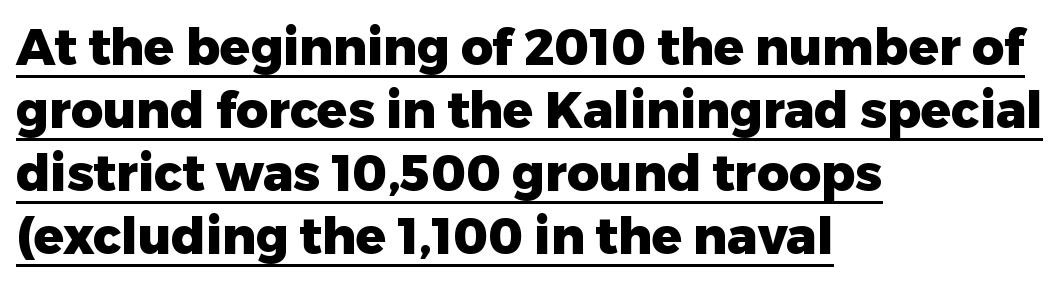
Q: Is the text bold? A: Yes.
Q: Is the text italic (slanted)? A: No, it is upright.
Q: Is the typeface a serif or a sans-serif typeface? A: Sans-serif.
Q: Is the text underlined? A: Yes.
Q: How is the paragraph aligned? A: Left-aligned.
Q: Is the spacing between letters normal or unusually wide? A: Normal.
Q: Is the spacing between lines tight, normal or loose? A: Normal.
Q: Width (condensed, normal, or wide)? A: Normal.
Q: Stroke contrast? A: Low.
Q: x-height? A: Medium.
Q: Monospaced? A: No.
